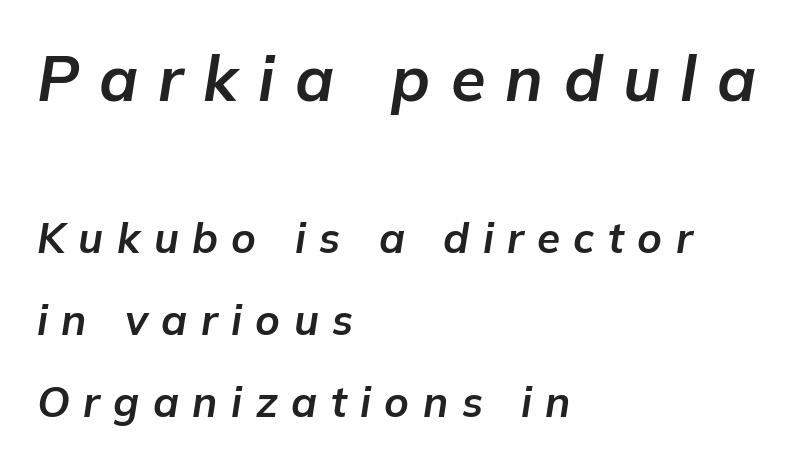
Of the two passages, the one on top uses the larger point size. The tracking reads as deliberately expanded to a designer's eye. Emphasis-style slanted type is in use. Is there much room between lines? Yes — plenty of vertical air separates them. These words are printed bold, with thick strokes throughout. Underline: absent.
